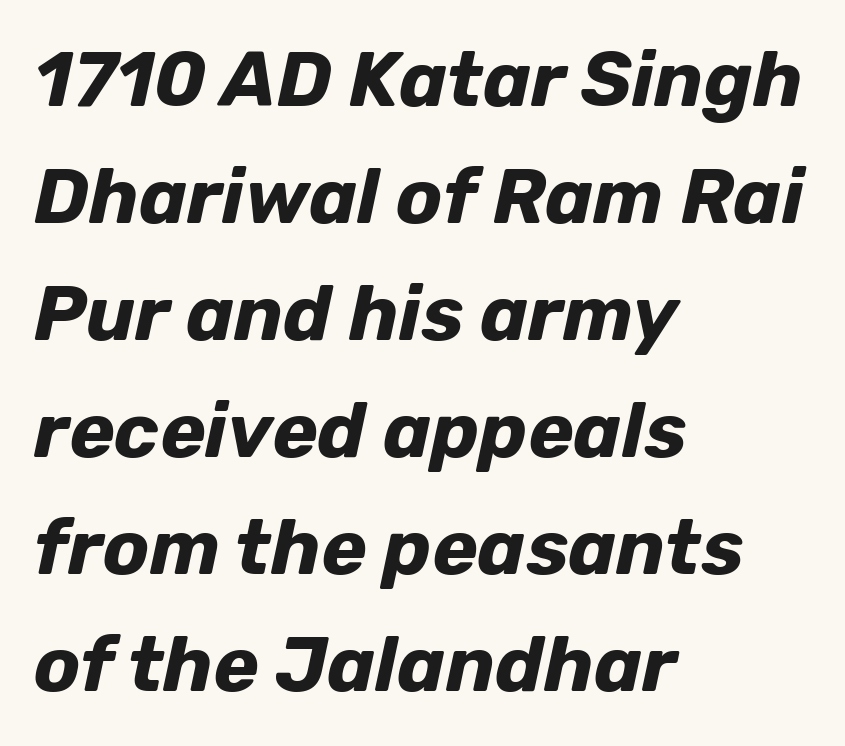
Q: Is the text bold? A: Yes.
Q: Is the text italic (slanted)? A: Yes, it leans right by about 12 degrees.
Q: Is the text underlined? A: No.
Q: How is the paragraph aligned? A: Left-aligned.
Q: Is the spacing between letters normal or unusually wide? A: Normal.
Q: Is the spacing between lines tight, normal or loose? A: Normal.
Q: Width (condensed, normal, or wide)? A: Normal.
Q: Stroke contrast? A: Low.
Q: x-height? A: Medium.
Q: Monospaced? A: No.
